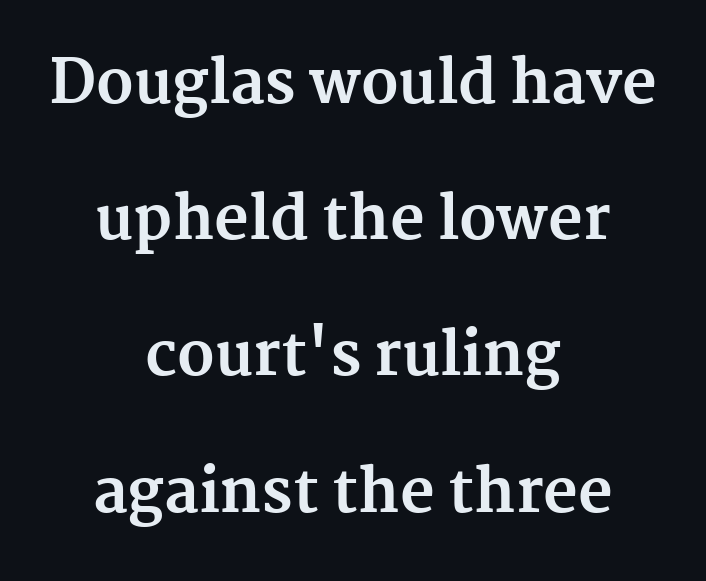
{"serif": "yes", "italic": "no", "bold": "yes", "weight": "bold", "width": "normal", "stroke_contrast": "medium", "x_height": "medium", "monospaced": "no", "underline": "no", "align": "center", "line_spacing": "loose", "line_spacing_ratio": 2.27, "letter_spacing": "normal", "letter_spacing_em": 0.0, "glyph_px": 60}
